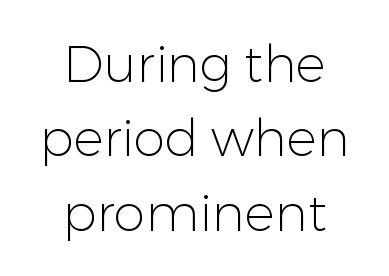
Both edges are ragged and mirror each other, which tells us the setting is centered. Do the characters align in a grid? No, the font is proportional. The text was rendered using a sans face with plain stroke endings. The weight would be labelled regular, book, light, or lighter still. Each new line begins a customary step beneath the previous one.
